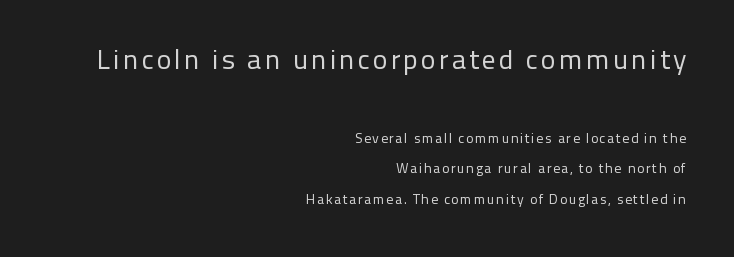
The initial chunk of copy outweighs the following chunk in type size. Where is the straight margin? On the right. Heft: none added — not bold. This sample has the flowing, uneven cadence of proportional lettering. Honestly, the rows look like they've been pulled way apart.
